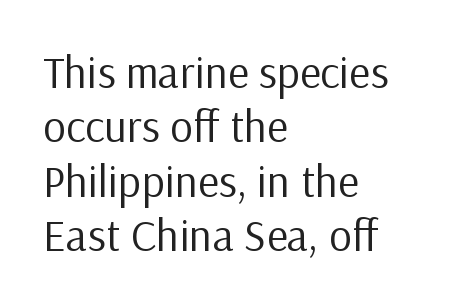
Q: Is the text bold? A: No.
Q: Is the text italic (slanted)? A: No, it is upright.
Q: Is the typeface a serif or a sans-serif typeface? A: Sans-serif.
Q: Is the text underlined? A: No.
Q: How is the paragraph aligned? A: Left-aligned.
Q: Is the spacing between letters normal or unusually wide? A: Normal.
Q: Width (condensed, normal, or wide)? A: Normal.
Q: Stroke contrast? A: Low.
Q: x-height? A: Medium.
Q: Monospaced? A: No.
